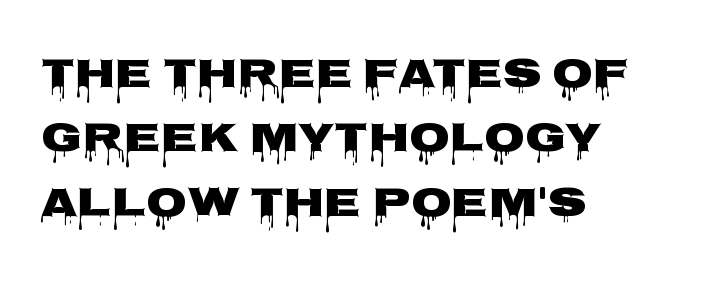
The image shows 42 px heavy, wide sans-serif type, upright; set left-aligned, normal line spacing (1.53x), normal letter spacing, not underlined; low stroke contrast and a large x-height.
